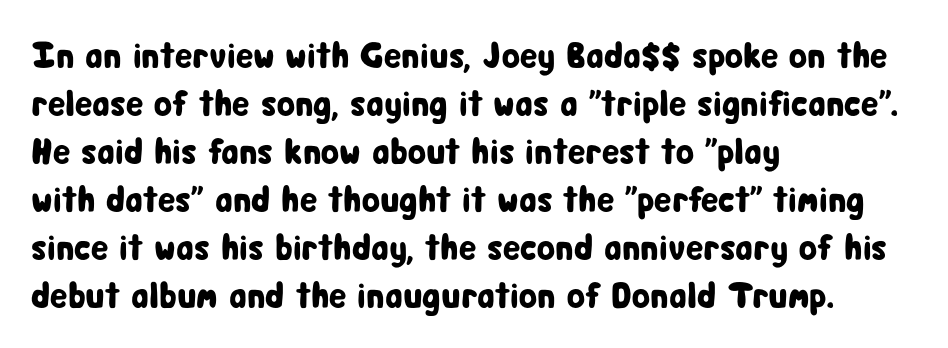
The image shows 37 px condensed sans-serif type, upright; set left-aligned, normal line spacing (1.3x), normal letter spacing, not underlined; low stroke contrast and a medium x-height.
